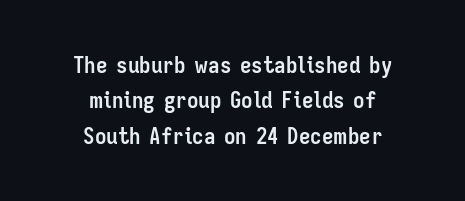
Q: Is the text bold? A: Yes.
Q: Is the text italic (slanted)? A: No, it is upright.
Q: Is the text underlined? A: No.
Q: How is the paragraph aligned? A: Centered.
Q: Is the spacing between letters normal or unusually wide? A: Normal.
Q: Is the spacing between lines tight, normal or loose? A: Normal.
